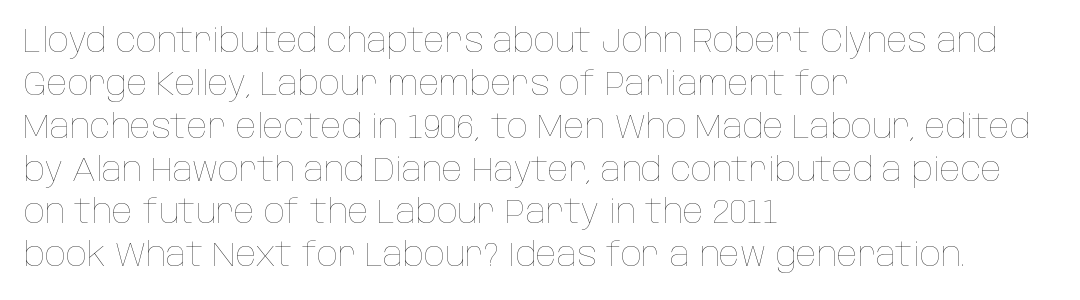
The image shows 34 px thin, condensed type, upright; set left-aligned, normal line spacing (1.26x), normal letter spacing, not underlined; low stroke contrast and a large x-height.
